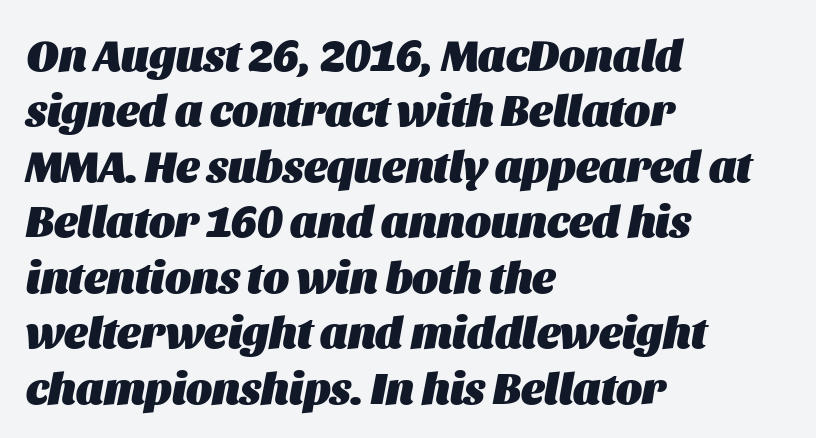
The image shows 44 px heavy type, italic (leaning right); set left-aligned, normal line spacing (1.26x), normal letter spacing, not underlined; medium stroke contrast and a large x-height.
